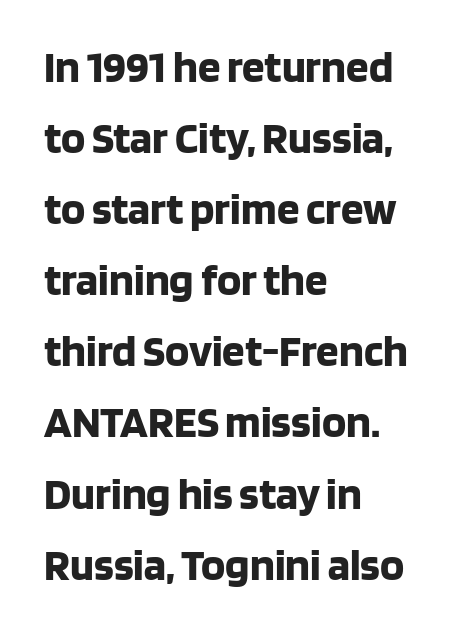
{"serif": "no", "italic": "no", "bold": "yes", "weight": "bold", "width": "normal", "stroke_contrast": "low", "x_height": "large", "monospaced": "no", "underline": "no", "align": "left", "line_spacing": "normal", "line_spacing_ratio": 1.58, "letter_spacing": "normal", "letter_spacing_em": 0.0, "glyph_px": 45}
